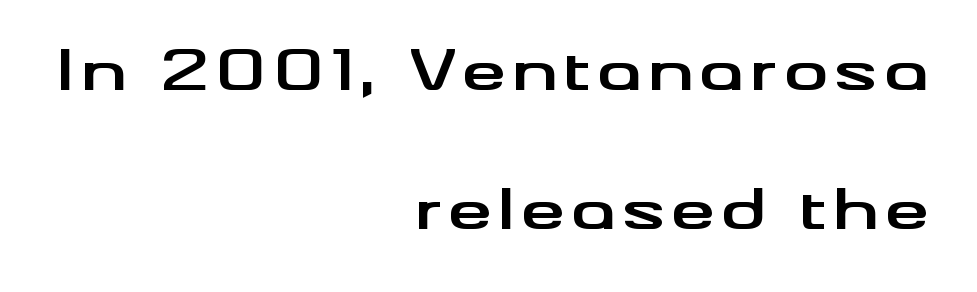
Q: Is the text bold? A: Yes.
Q: Is the text italic (slanted)? A: No, it is upright.
Q: Is the typeface a serif or a sans-serif typeface? A: Sans-serif.
Q: Is the text underlined? A: No.
Q: How is the paragraph aligned? A: Right-aligned.
Q: Is the spacing between lines tight, normal or loose? A: Loose.
Q: Width (condensed, normal, or wide)? A: Wide.
Q: Stroke contrast? A: Medium.
Q: x-height? A: Small.
Q: Monospaced? A: No.
